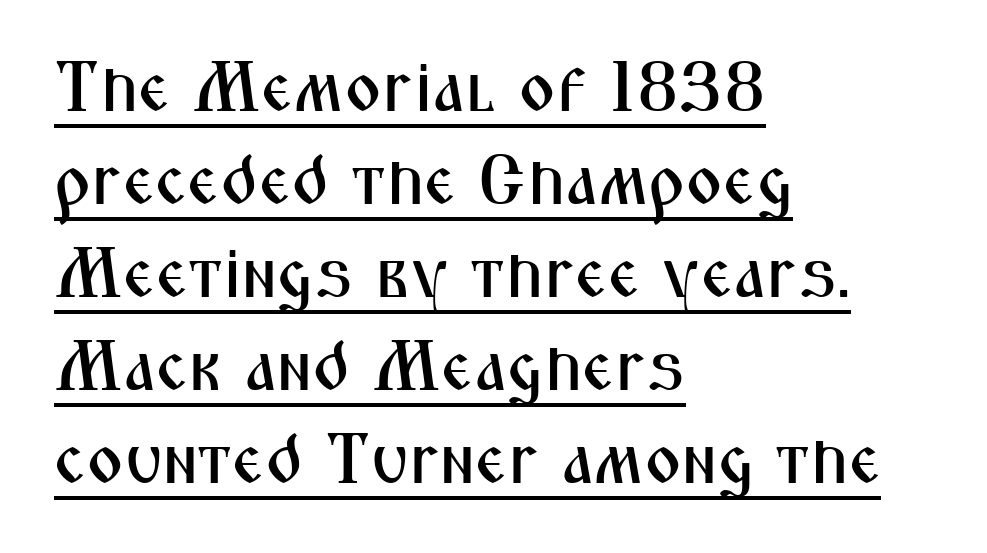
Q: Is the text italic (slanted)? A: No, it is upright.
Q: Is the typeface a serif or a sans-serif typeface? A: Sans-serif.
Q: Is the text underlined? A: Yes.
Q: How is the paragraph aligned? A: Left-aligned.
Q: Is the spacing between letters normal or unusually wide? A: Normal.
Q: Is the spacing between lines tight, normal or loose? A: Normal.
Q: Width (condensed, normal, or wide)? A: Condensed.
Q: Stroke contrast? A: Medium.
Q: x-height? A: Medium.
Q: Monospaced? A: No.
